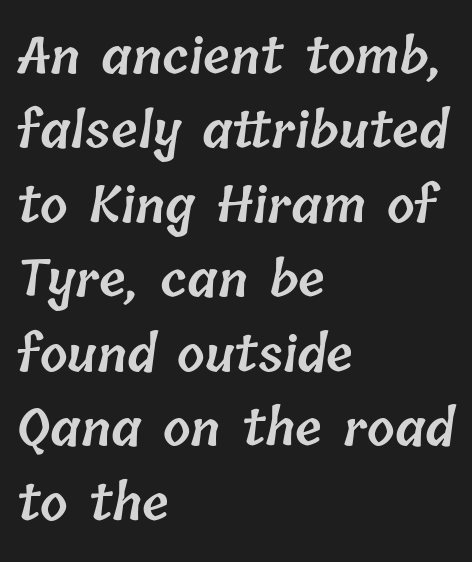
Layout note: lines flush left. Nobody drew a line under any word here. Compared with typical paragraphs, the rows here are spaced about the same. In terms of letterspacing, this is plain default setting.
